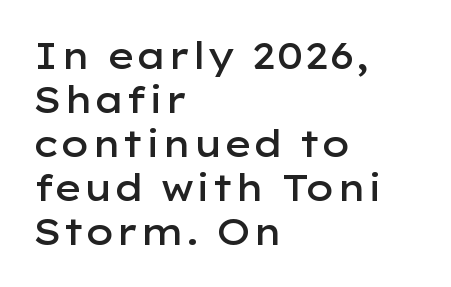
{"serif": "no", "italic": "no", "bold": "semi", "weight": "semibold", "width": "wide", "stroke_contrast": "low", "x_height": "medium", "monospaced": "no", "underline": "no", "align": "left", "line_spacing_ratio": 1.22, "letter_spacing": "normal", "letter_spacing_em": 0.0, "glyph_px": 36}
